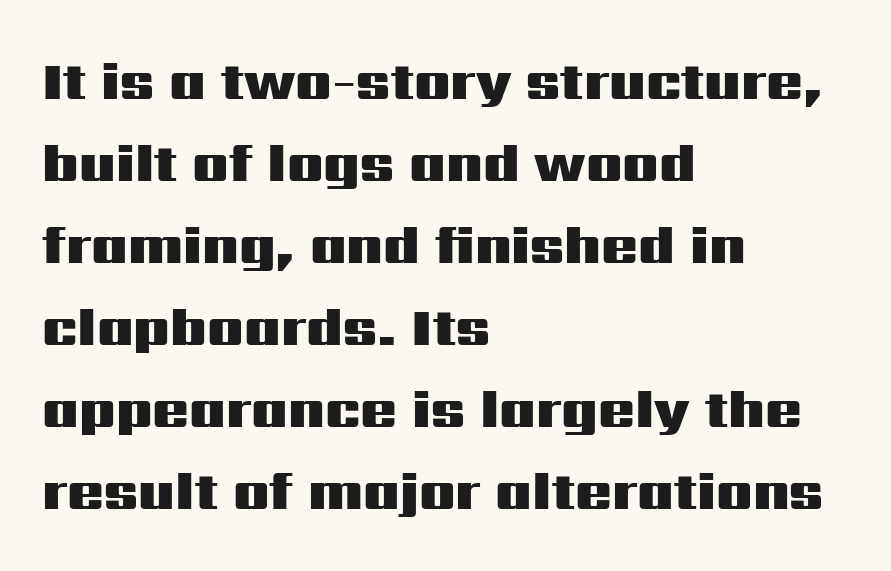
Q: Is the text bold? A: Yes.
Q: Is the text italic (slanted)? A: No, it is upright.
Q: Is the typeface a serif or a sans-serif typeface? A: Sans-serif.
Q: Is the text underlined? A: No.
Q: How is the paragraph aligned? A: Left-aligned.
Q: Is the spacing between letters normal or unusually wide? A: Normal.
Q: Is the spacing between lines tight, normal or loose? A: Normal.
Q: Width (condensed, normal, or wide)? A: Wide.
Q: Stroke contrast? A: Medium.
Q: x-height? A: Medium.
Q: Monospaced? A: No.
